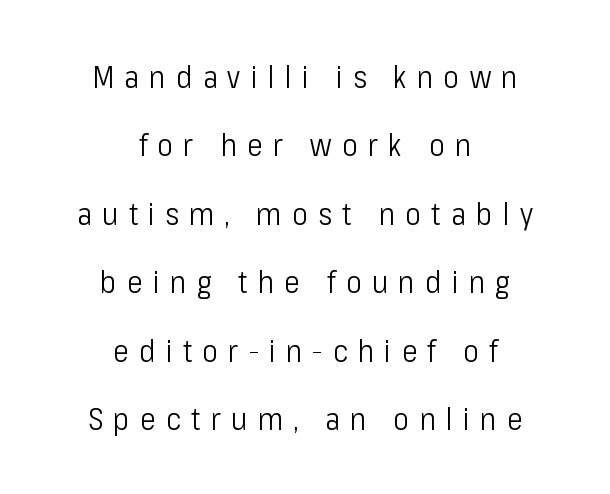
The image shows 30 px light, condensed sans-serif type, upright; set centered, loose line spacing (2.28x), unusually wide letter spacing (+0.34 em), not underlined; low stroke contrast and a medium x-height.
